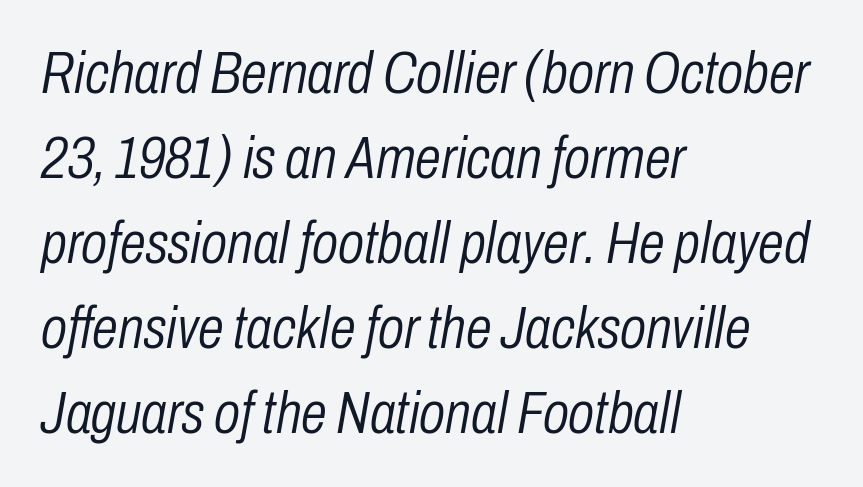
Q: Is the text bold? A: No.
Q: Is the text italic (slanted)? A: Yes, it leans right by about 10 degrees.
Q: Is the text underlined? A: No.
Q: How is the paragraph aligned? A: Left-aligned.
Q: Is the spacing between letters normal or unusually wide? A: Normal.
Q: Is the spacing between lines tight, normal or loose? A: Normal.
Q: Width (condensed, normal, or wide)? A: Condensed.
Q: Stroke contrast? A: Low.
Q: x-height? A: Medium.
Q: Monospaced? A: No.
